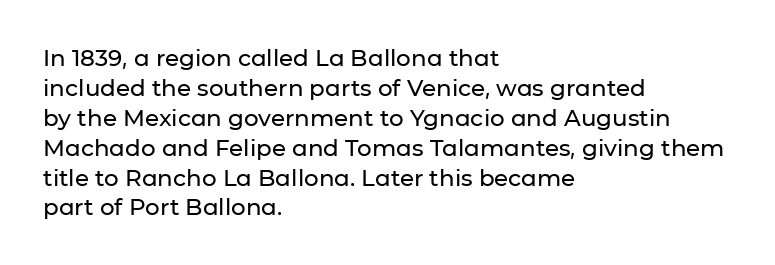
{"italic": "no", "underline": "no", "align": "left", "line_spacing": "normal", "line_spacing_ratio": 1.3, "letter_spacing": "normal", "letter_spacing_em": 0.0, "glyph_px": 23}
